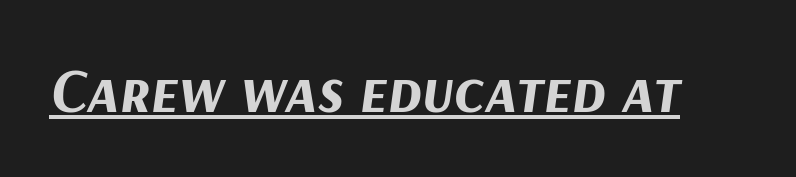
Q: Is the text bold? A: Yes.
Q: Is the text italic (slanted)? A: Yes, it leans right by about 9 degrees.
Q: Is the text underlined? A: Yes.
Q: Is the spacing between letters normal or unusually wide? A: Normal.
Q: Width (condensed, normal, or wide)? A: Normal.
Q: Stroke contrast? A: Medium.
Q: x-height? A: Medium.
Q: Monospaced? A: No.
